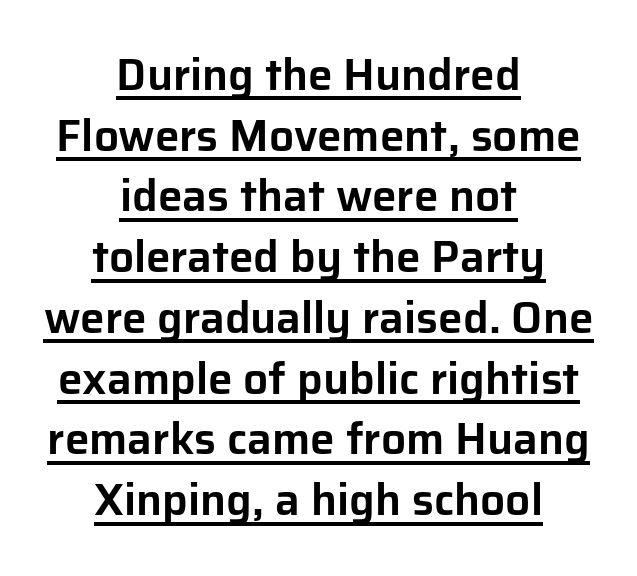
Q: Is the text italic (slanted)? A: No, it is upright.
Q: Is the typeface a serif or a sans-serif typeface? A: Sans-serif.
Q: Is the text underlined? A: Yes.
Q: How is the paragraph aligned? A: Centered.
Q: Is the spacing between letters normal or unusually wide? A: Normal.
Q: Is the spacing between lines tight, normal or loose? A: Normal.
Q: Width (condensed, normal, or wide)? A: Normal.
Q: Stroke contrast? A: Low.
Q: x-height? A: Medium.
Q: Monospaced? A: No.
